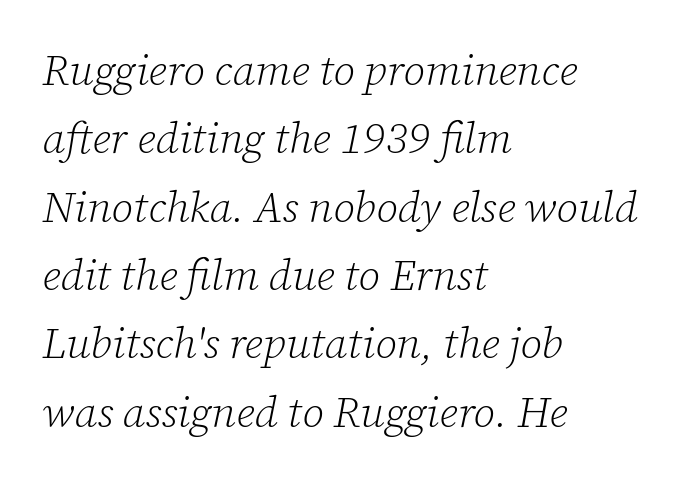
{"serif": "yes", "italic": "yes", "lean": "right", "slant_degrees": 12, "bold": "no", "weight": "light", "width": "normal", "stroke_contrast": "low", "x_height": "medium", "monospaced": "no", "underline": "no", "align": "left", "line_spacing": "normal", "line_spacing_ratio": 1.59, "letter_spacing": "normal", "letter_spacing_em": 0.0, "glyph_px": 43}
